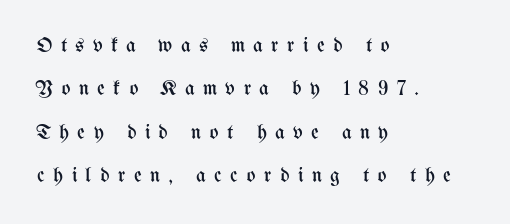
The image shows 21 px text type, upright; set left-aligned, loose line spacing (2.06x), unusually wide letter spacing (+0.4 em), not underlined.
